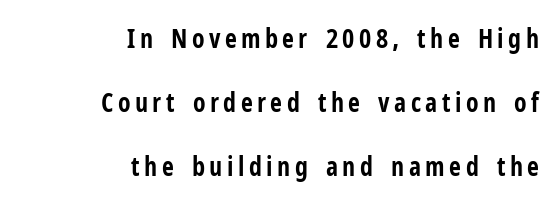
{"italic": "no", "bold": "yes", "underline": "no", "align": "right", "line_spacing": "loose", "line_spacing_ratio": 2.47, "glyph_px": 26}
